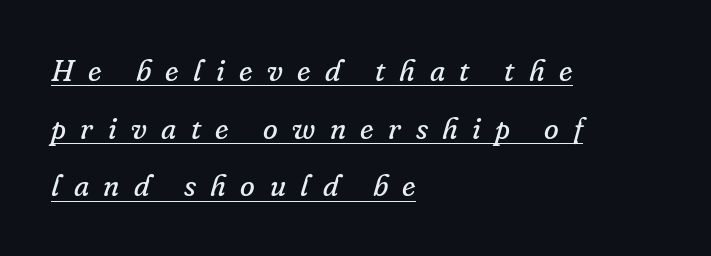
The image shows 30 px regular-weight serif type, italic (leaning right); set left-aligned, loose line spacing (1.92x), unusually wide letter spacing (+0.48 em), underlined; low stroke contrast and a small x-height.
